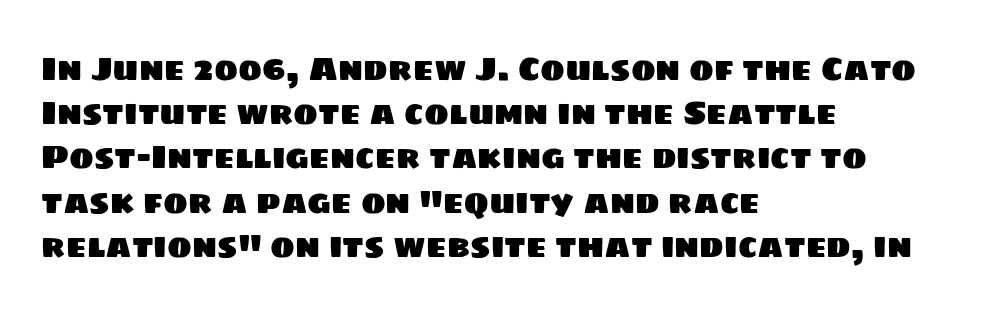
The image shows 33 px sans-serif type; set left-aligned, normal line spacing (1.34x), normal letter spacing, not underlined; low stroke contrast and a large x-height.
